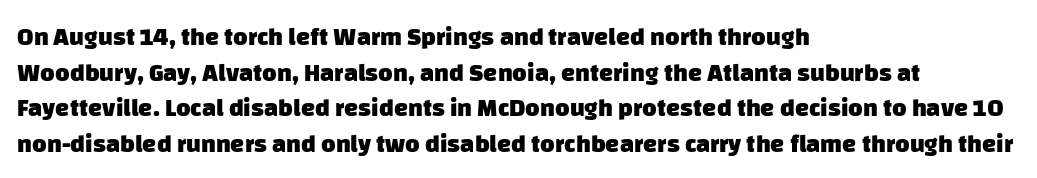
Does extra space separate the letters? No, they use regular spacing. Does the leading feel generous? No, just average. If you drew a ruler down the left edge, every line would touch it. The zone under the glyphs is completely vacant. Does the weight exceed regular? Yes, all the way to bold.
